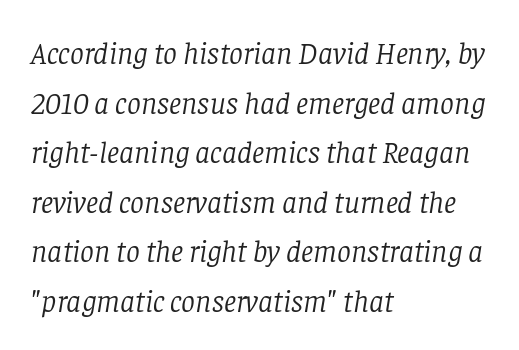
Q: Is the text bold? A: No.
Q: Is the text italic (slanted)? A: Yes, it leans right by about 8 degrees.
Q: Is the typeface a serif or a sans-serif typeface? A: Serif.
Q: Is the text underlined? A: No.
Q: How is the paragraph aligned? A: Left-aligned.
Q: Is the spacing between letters normal or unusually wide? A: Normal.
Q: Is the spacing between lines tight, normal or loose? A: Normal.
Q: Width (condensed, normal, or wide)? A: Normal.
Q: Stroke contrast? A: Low.
Q: x-height? A: Large.
Q: Monospaced? A: No.
